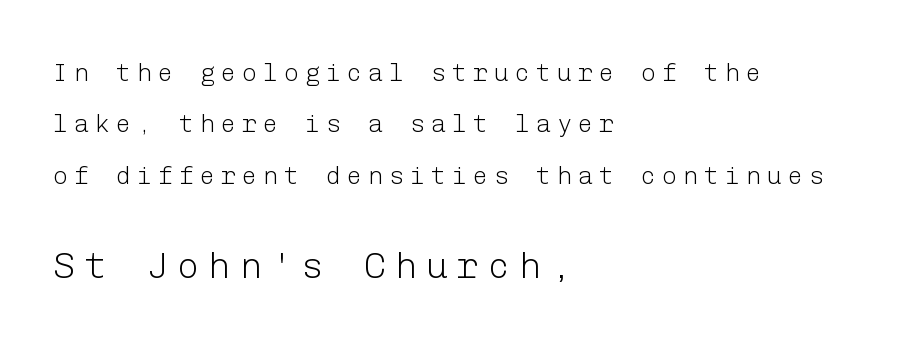
Q: Is the text bold? A: No.
Q: Is the text italic (slanted)? A: No, it is upright.
Q: Is the typeface a serif or a sans-serif typeface? A: Sans-serif.
Q: Is the text underlined? A: No.
Q: How is the paragraph aligned? A: Left-aligned.
Q: Is the spacing between letters normal or unusually wide? A: Unusually wide.
Q: Is the spacing between lines tight, normal or loose? A: Loose.
Q: Which block of text is set in a larger size, the first (top) or the second (bottom)? A: The second (bottom) one.
Q: Width (condensed, normal, or wide)? A: Normal.
Q: Stroke contrast? A: Low.
Q: x-height? A: Medium.
